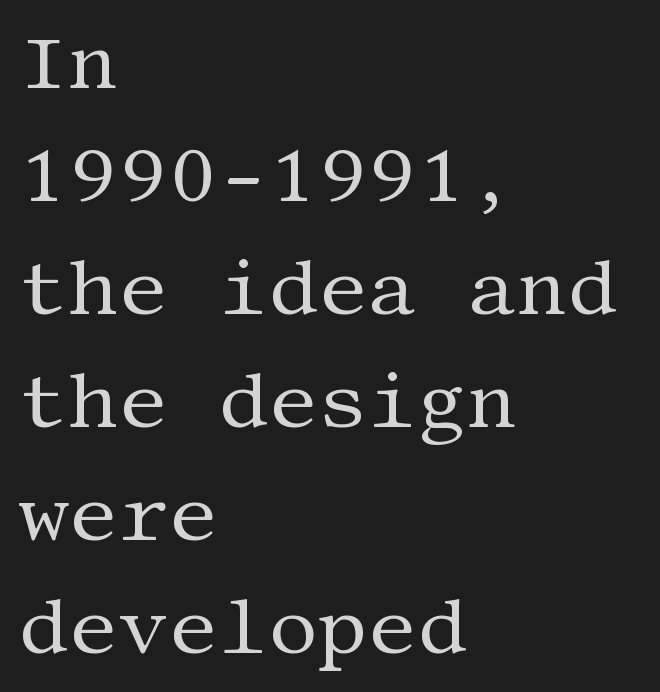
The image shows 78 px regular-weight serif type, upright; set left-aligned, normal line spacing (1.45x), normal letter spacing, not underlined; medium stroke contrast and a large x-height.
